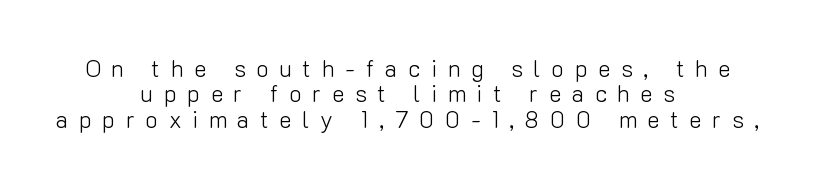
The image shows 23 px text type, upright; set centered, tight line spacing (1.1x), unusually wide letter spacing (+0.47 em), not underlined.
